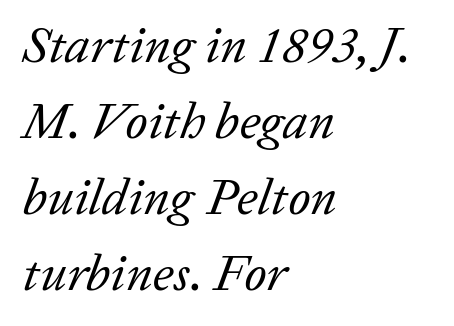
{"serif": "yes", "italic": "yes", "lean": "right", "slant_degrees": 20, "bold": "no", "weight": "regular", "width": "normal", "stroke_contrast": "low", "x_height": "medium", "monospaced": "no", "underline": "no", "align": "left", "line_spacing": "normal", "line_spacing_ratio": 1.49, "letter_spacing": "normal", "letter_spacing_em": 0.0, "glyph_px": 51}
